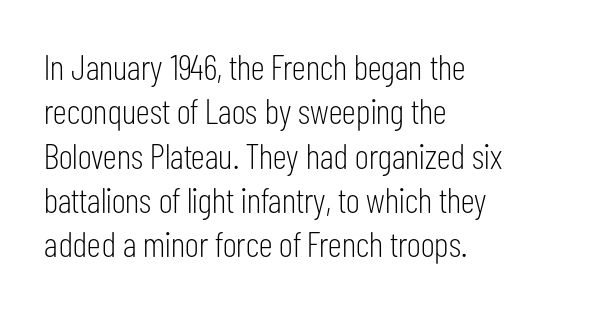
The image shows 36 px light, condensed sans-serif type, upright; set left-aligned, line spacing 1.23x, normal letter spacing, not underlined; low stroke contrast and a medium x-height.
